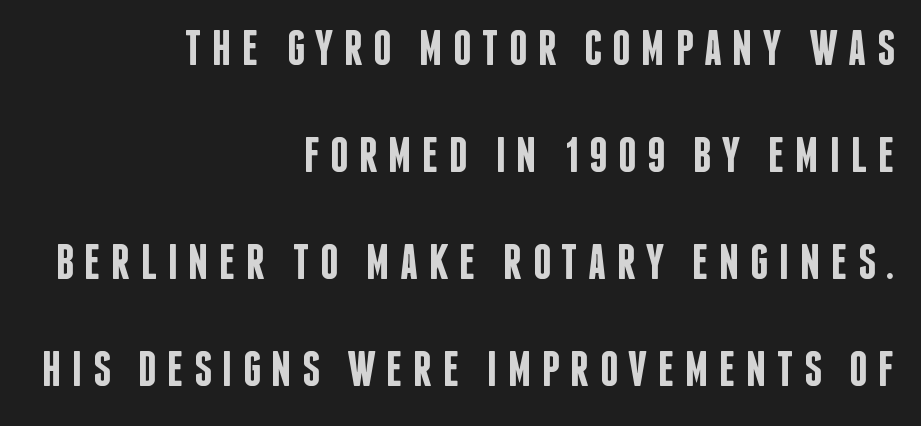
Q: Is the text bold? A: Semi-bold.
Q: Is the text italic (slanted)? A: No, it is upright.
Q: Is the typeface a serif or a sans-serif typeface? A: Sans-serif.
Q: Is the text underlined? A: No.
Q: How is the paragraph aligned? A: Right-aligned.
Q: Is the spacing between letters normal or unusually wide? A: Unusually wide.
Q: Is the spacing between lines tight, normal or loose? A: Loose.
Q: Width (condensed, normal, or wide)? A: Condensed.
Q: Stroke contrast? A: Low.
Q: x-height? A: Large.
Q: Monospaced? A: No.
